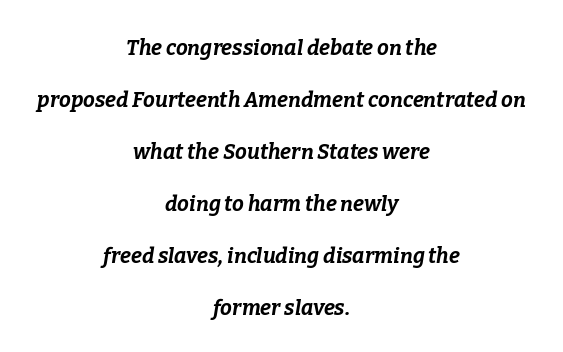
Q: Is the text bold? A: Yes.
Q: Is the text italic (slanted)? A: Yes, it leans right by about 9 degrees.
Q: Is the text underlined? A: No.
Q: How is the paragraph aligned? A: Centered.
Q: Is the spacing between letters normal or unusually wide? A: Normal.
Q: Is the spacing between lines tight, normal or loose? A: Loose.
